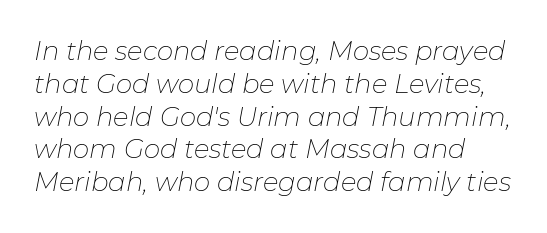
{"italic": "yes", "lean": "right", "slant_degrees": 11, "bold": "no", "underline": "no", "line_spacing": "normal", "line_spacing_ratio": 1.26, "letter_spacing": "normal", "letter_spacing_em": 0.0, "glyph_px": 26}
